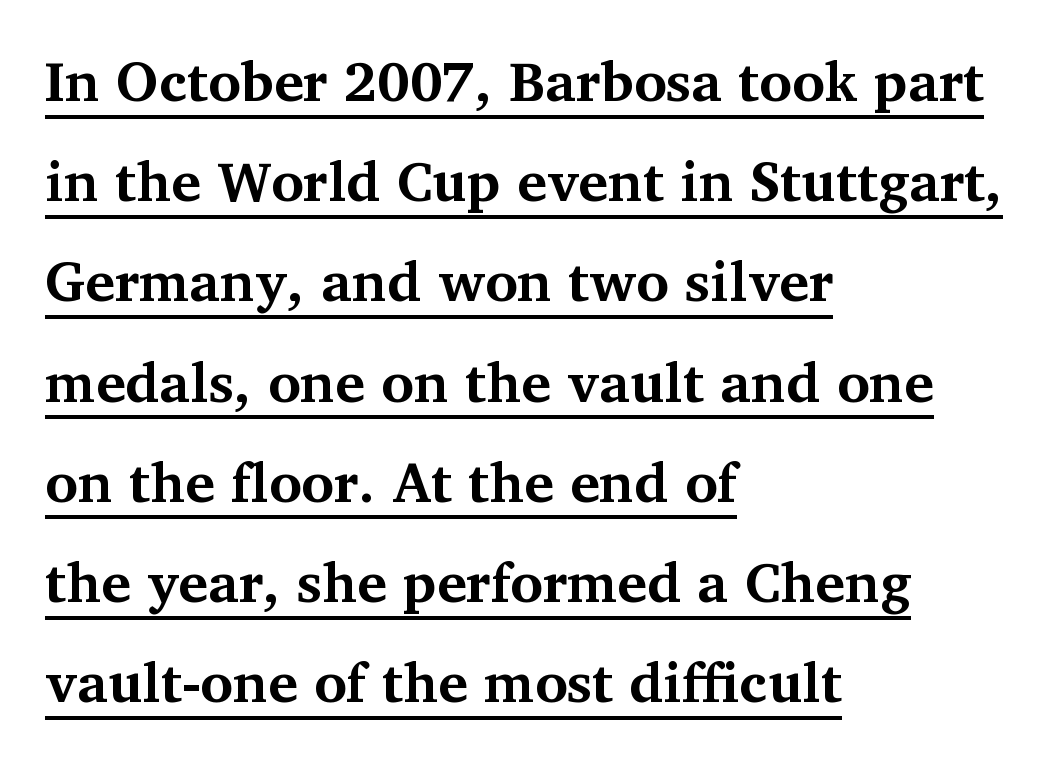
The image shows 56 px bold serif type, upright; set left-aligned, line spacing 1.79x, normal letter spacing, underlined; medium stroke contrast and a medium x-height.
